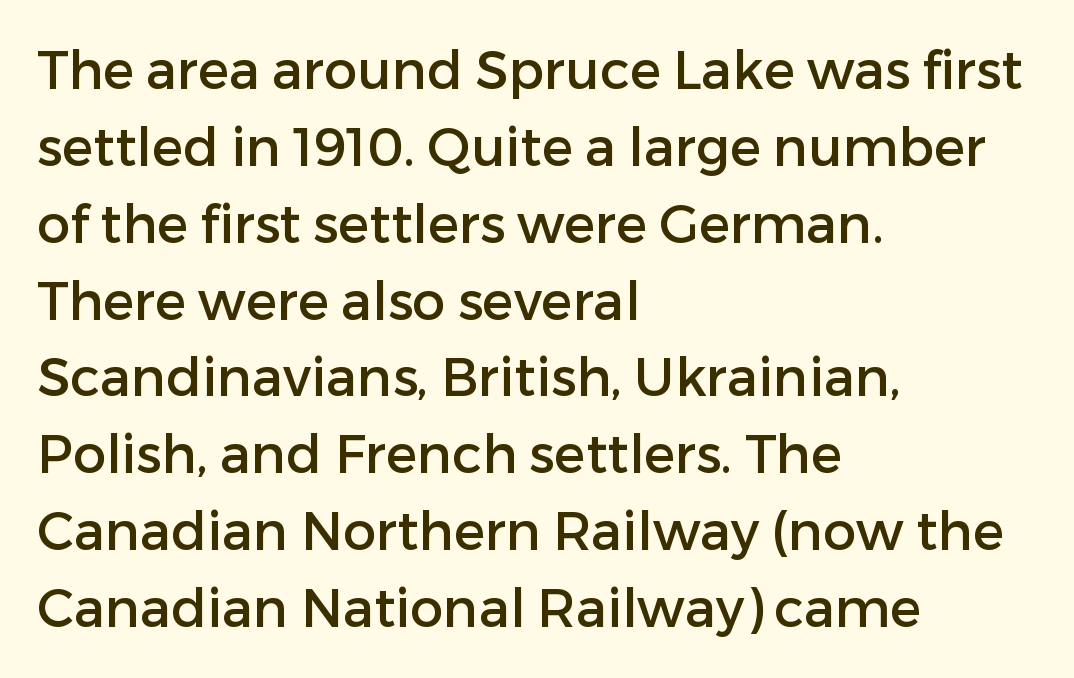
The glyphs in this specimen are sans serif. The letterforms sit shoulder to shoulder at normal distance. The space beneath each line is pristine and unruled. You could not count columns in this text — the font is proportionally spaced. A typesetter would mark this as roman, not italic.
